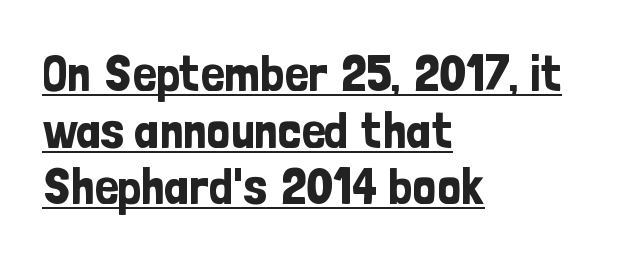
{"serif": "no", "italic": "no", "width": "condensed", "stroke_contrast": "low", "x_height": "medium", "monospaced": "no", "underline": "yes", "align": "left", "line_spacing": "tight", "line_spacing_ratio": 1.09, "letter_spacing": "normal", "letter_spacing_em": 0.0, "glyph_px": 52}
